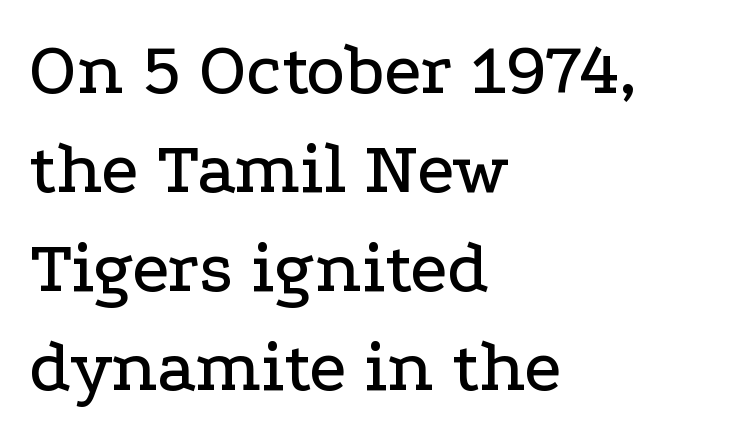
{"serif": "yes", "italic": "no", "width": "wide", "stroke_contrast": "low", "x_height": "medium", "monospaced": "no", "underline": "no", "align": "left", "line_spacing": "normal", "line_spacing_ratio": 1.34, "letter_spacing": "normal", "letter_spacing_em": 0.0, "glyph_px": 74}
